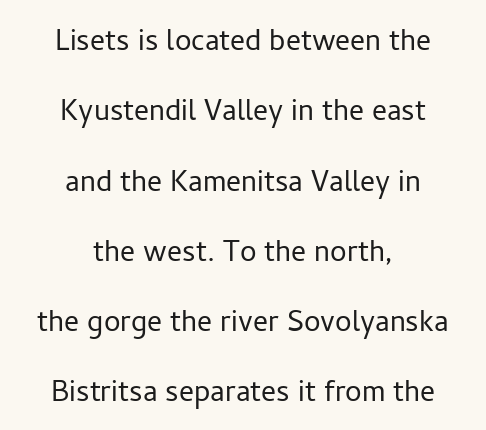
The image shows 37 px light sans-serif type, upright; set centered, loose line spacing (1.9x), normal letter spacing, not underlined; low stroke contrast and a medium x-height.
